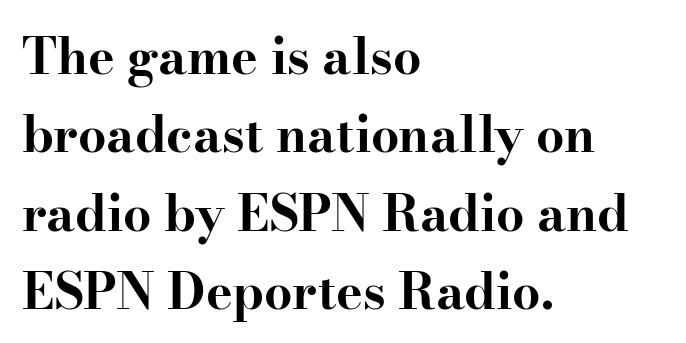
The image shows 50 px bold, wide serif type, upright; set left-aligned, normal line spacing (1.57x), normal letter spacing, not underlined; high stroke contrast and a small x-height.
